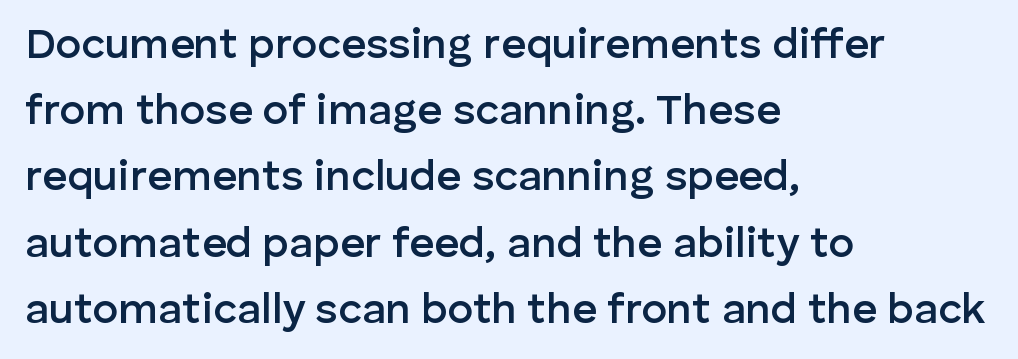
The image shows 43 px semibold sans-serif type, upright; set left-aligned, normal line spacing (1.54x), normal letter spacing, not underlined; low stroke contrast and a medium x-height.
